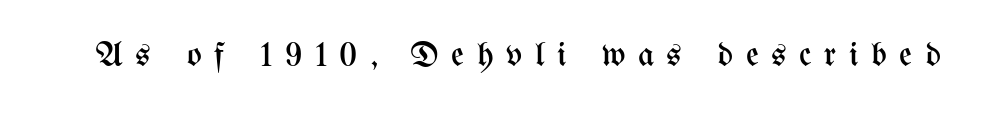
Varying glyph widths throughout — classic text-font behaviour. Weight: in the light-to-regular range. Any mark beneath the type? The region is blank. The type is letterspaced generously, with wide tracking. These lines were composed using upright roman letters.
